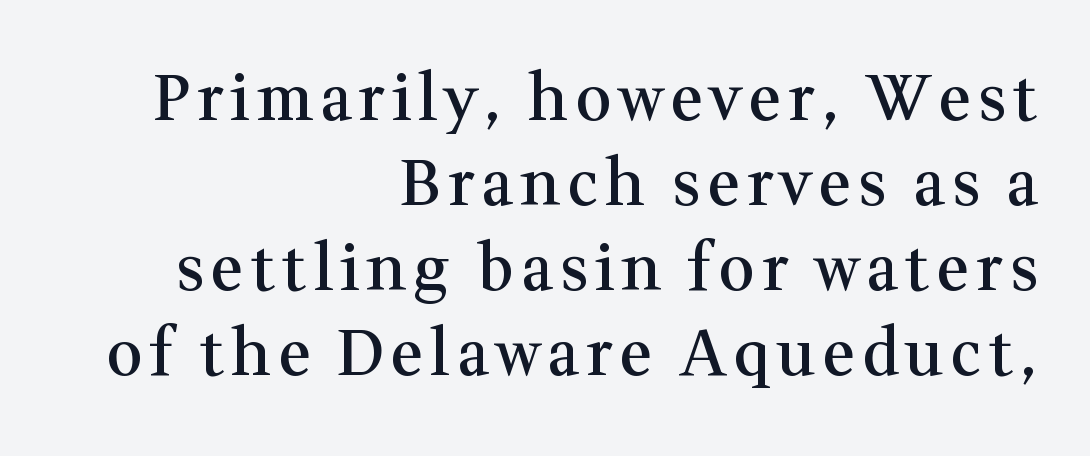
The image shows 63 px semibold serif type, upright; set right-aligned, normal line spacing (1.35x), not underlined; medium stroke contrast and a medium x-height.
